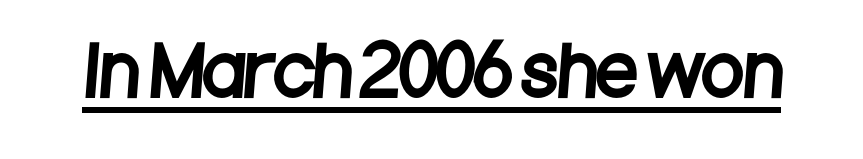
Q: Is the typeface a serif or a sans-serif typeface? A: Sans-serif.
Q: Is the text underlined? A: Yes.
Q: Is the spacing between letters normal or unusually wide? A: Normal.
Q: Width (condensed, normal, or wide)? A: Condensed.
Q: Stroke contrast? A: Low.
Q: x-height? A: Large.
Q: Monospaced? A: No.
